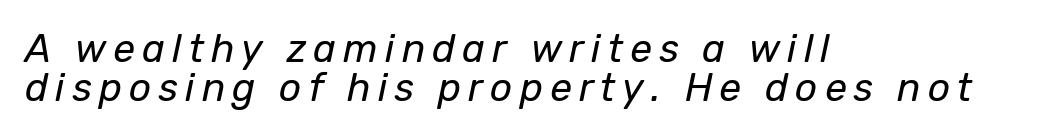
The specimen reads as italic at a glance. The paragraph shown leans on its left margin. Words float on clear page, feet unadorned. Whoever set this chose condensed vertical rhythm over breathing room. Each letter keeps its own natural width here, so spacing adapts to shape.
